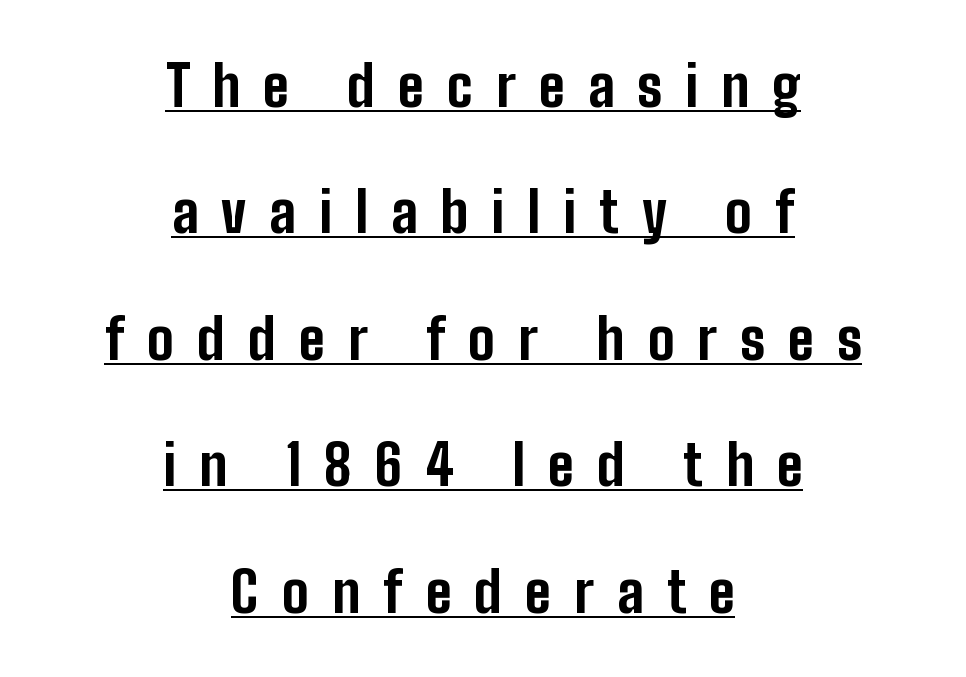
Q: Is the text bold? A: Yes.
Q: Is the text italic (slanted)? A: No, it is upright.
Q: Is the typeface a serif or a sans-serif typeface? A: Sans-serif.
Q: Is the text underlined? A: Yes.
Q: How is the paragraph aligned? A: Centered.
Q: Is the spacing between letters normal or unusually wide? A: Unusually wide.
Q: Is the spacing between lines tight, normal or loose? A: Loose.
Q: Width (condensed, normal, or wide)? A: Condensed.
Q: Stroke contrast? A: Low.
Q: x-height? A: Medium.
Q: Monospaced? A: No.
